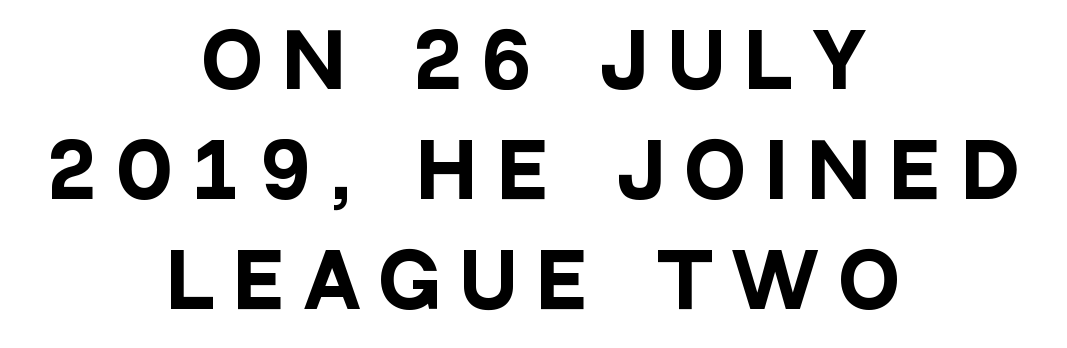
Here the designer chose a conventional face with non-uniform glyph widths. Type style note: lacks serifs. Italic? Not at all — the glyphs are vertical. Descenders are the only things crossing below the line. Vertical spacing — default.
